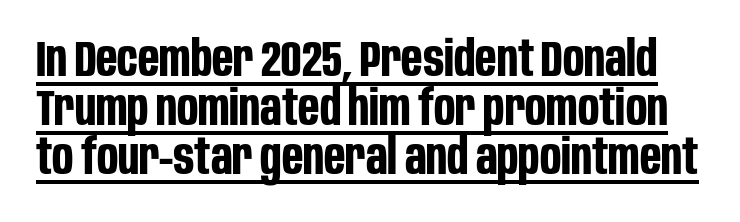
The image shows 50 px bold, condensed sans-serif type, upright; set tight line spacing (0.98x), normal letter spacing, underlined; low stroke contrast and a large x-height.
